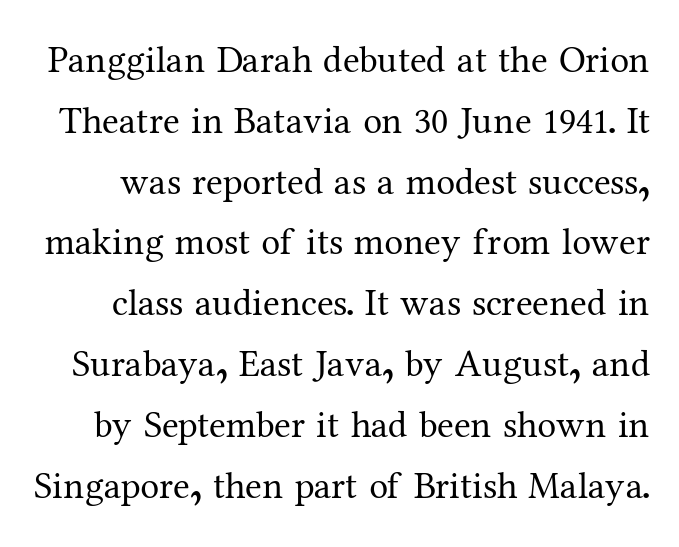
Q: Is the text bold? A: No.
Q: Is the text italic (slanted)? A: No, it is upright.
Q: Is the typeface a serif or a sans-serif typeface? A: Serif.
Q: Is the text underlined? A: No.
Q: Is the spacing between letters normal or unusually wide? A: Normal.
Q: Is the spacing between lines tight, normal or loose? A: Normal.
Q: Width (condensed, normal, or wide)? A: Normal.
Q: Stroke contrast? A: Medium.
Q: x-height? A: Medium.
Q: Monospaced? A: No.
